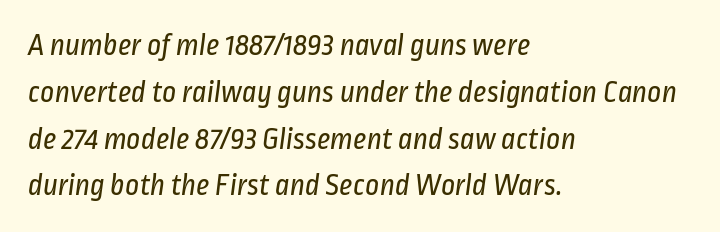
The image shows 31 px regular-weight, condensed sans-serif type; set left-aligned, normal line spacing (1.51x), normal letter spacing, not underlined; low stroke contrast and a medium x-height.
